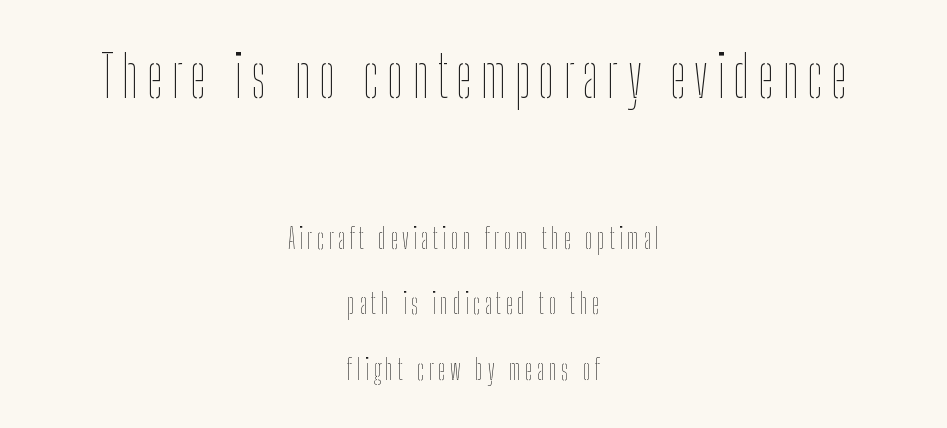
A typesetter would call this proportional, since set widths differ per character. Weight: not bold — regular or lighter. Plain, unruled lines of type. Character size in the leading block exceeds that of the trailing block. Quick note: not italic, upright. One-word summary of the alignment: center.
